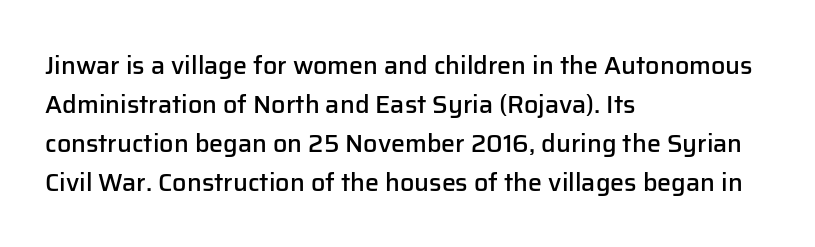
{"italic": "no", "bold": "semi", "underline": "no", "align": "left", "line_spacing": "normal", "line_spacing_ratio": 1.56, "letter_spacing": "normal", "letter_spacing_em": 0.0, "glyph_px": 25}
